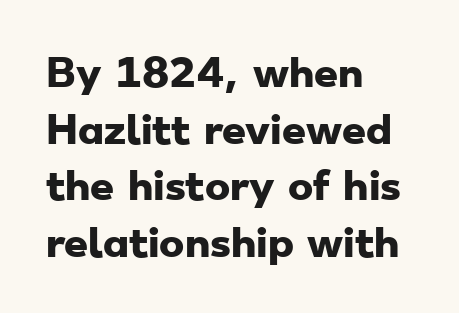
The image shows 38 px heavy, wide sans-serif type; set left-aligned, normal line spacing (1.49x), normal letter spacing, not underlined; low stroke contrast and a small x-height.
